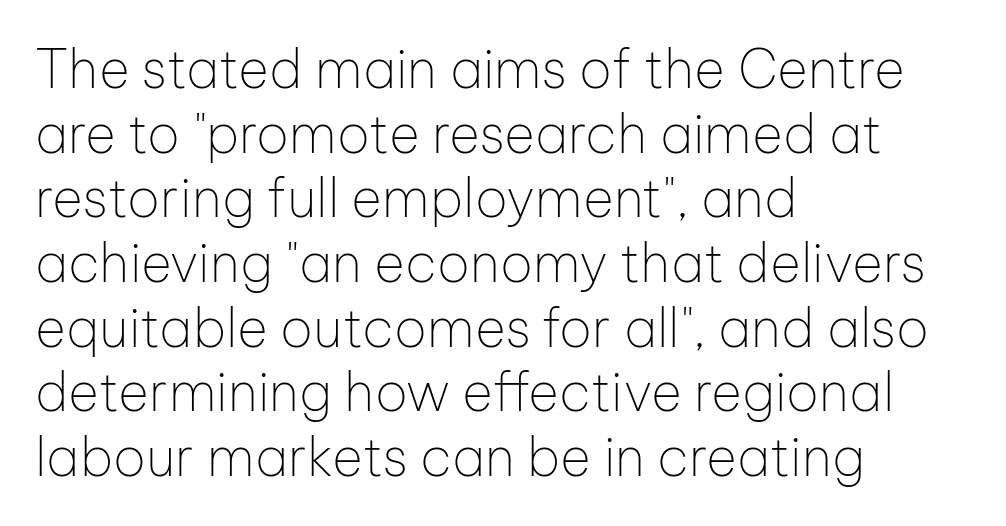
Q: Is the text bold? A: No.
Q: Is the text italic (slanted)? A: No, it is upright.
Q: Is the typeface a serif or a sans-serif typeface? A: Sans-serif.
Q: Is the text underlined? A: No.
Q: How is the paragraph aligned? A: Left-aligned.
Q: Is the spacing between letters normal or unusually wide? A: Normal.
Q: Width (condensed, normal, or wide)? A: Normal.
Q: Stroke contrast? A: Low.
Q: x-height? A: Medium.
Q: Monospaced? A: No.
